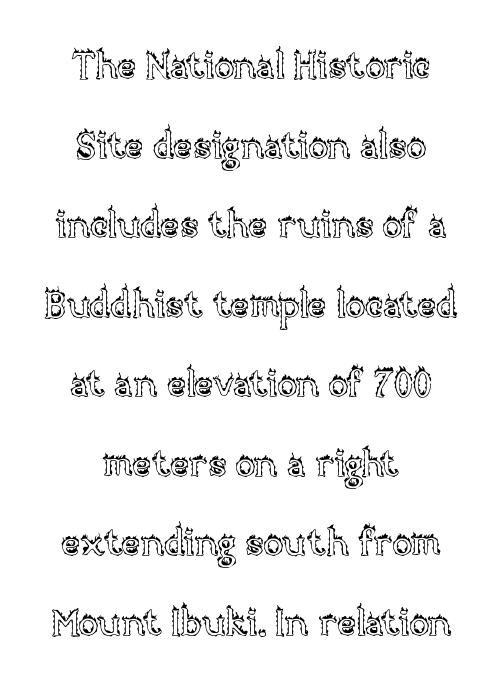
Q: Is the text italic (slanted)? A: No, it is upright.
Q: Is the text underlined? A: No.
Q: How is the paragraph aligned? A: Centered.
Q: Is the spacing between letters normal or unusually wide? A: Normal.
Q: Is the spacing between lines tight, normal or loose? A: Loose.
Q: Width (condensed, normal, or wide)? A: Normal.
Q: x-height? A: Large.
Q: Monospaced? A: No.
